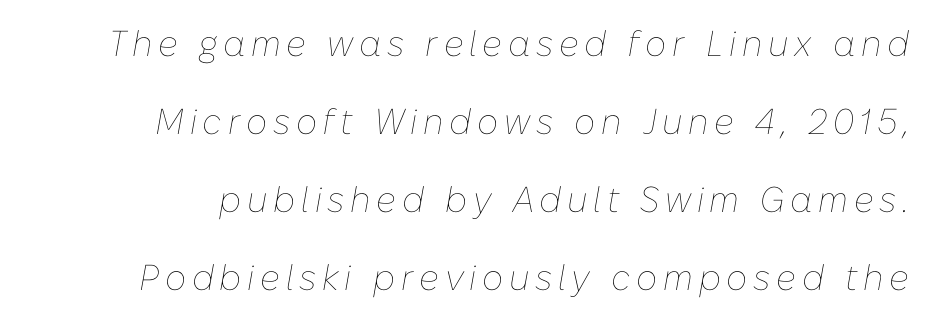
{"italic": "yes", "lean": "right", "slant_degrees": 10, "bold": "no", "weight": "thin", "width": "normal", "stroke_contrast": "low", "x_height": "medium", "monospaced": "no", "underline": "no", "line_spacing": "loose", "line_spacing_ratio": 2.17, "glyph_px": 36}
